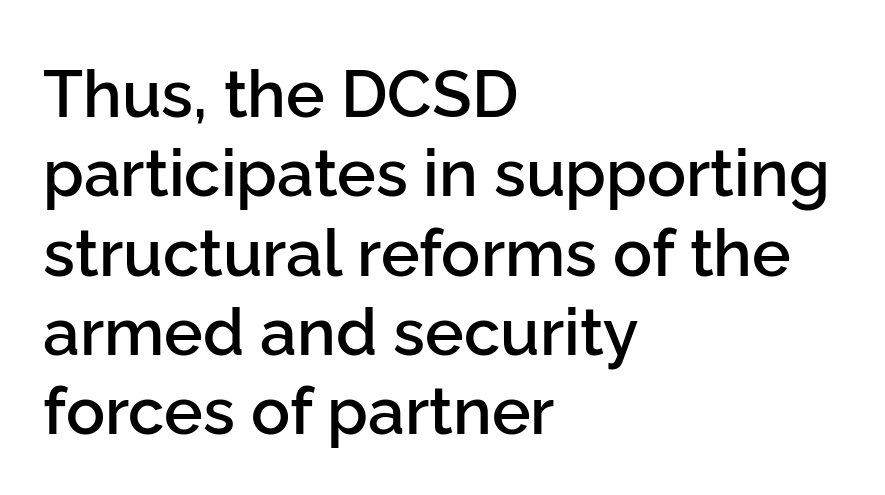
The image shows 65 px semibold sans-serif type, upright; set left-aligned, line spacing 1.22x, normal letter spacing, not underlined; low stroke contrast and a medium x-height.
